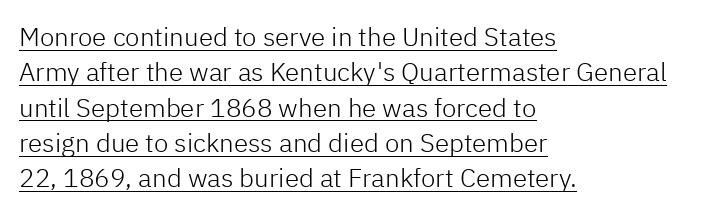
Q: Is the text bold? A: No.
Q: Is the text italic (slanted)? A: No, it is upright.
Q: Is the text underlined? A: Yes.
Q: How is the paragraph aligned? A: Left-aligned.
Q: Is the spacing between letters normal or unusually wide? A: Normal.
Q: Is the spacing between lines tight, normal or loose? A: Normal.
